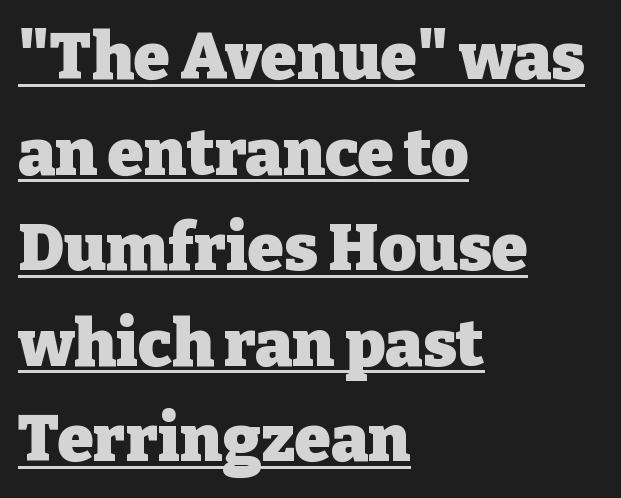
Q: Is the text bold? A: Yes.
Q: Is the text italic (slanted)? A: No, it is upright.
Q: Is the typeface a serif or a sans-serif typeface? A: Serif.
Q: Is the text underlined? A: Yes.
Q: How is the paragraph aligned? A: Left-aligned.
Q: Is the spacing between letters normal or unusually wide? A: Normal.
Q: Is the spacing between lines tight, normal or loose? A: Normal.
Q: Width (condensed, normal, or wide)? A: Normal.
Q: Stroke contrast? A: Low.
Q: x-height? A: Medium.
Q: Monospaced? A: No.
